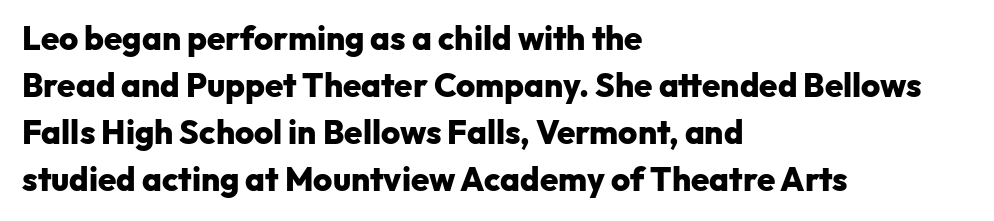
Q: Is the text bold? A: Yes.
Q: Is the text italic (slanted)? A: No, it is upright.
Q: Is the typeface a serif or a sans-serif typeface? A: Sans-serif.
Q: Is the text underlined? A: No.
Q: How is the paragraph aligned? A: Left-aligned.
Q: Is the spacing between letters normal or unusually wide? A: Normal.
Q: Is the spacing between lines tight, normal or loose? A: Normal.
Q: Width (condensed, normal, or wide)? A: Normal.
Q: Stroke contrast? A: Low.
Q: x-height? A: Medium.
Q: Monospaced? A: No.
